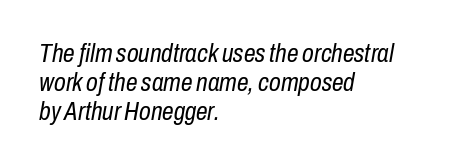
{"italic": "yes", "lean": "right", "slant_degrees": 10, "bold": "no", "underline": "no", "align": "left", "line_spacing": "tight", "line_spacing_ratio": 1.11, "letter_spacing": "normal", "letter_spacing_em": 0.0, "glyph_px": 26}
